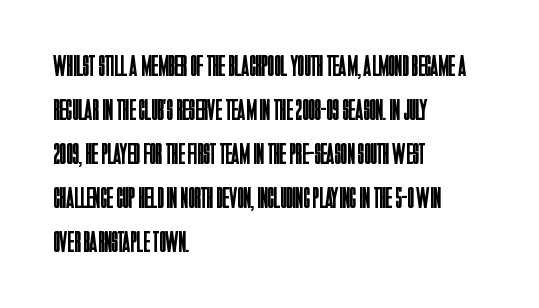
The paragraph shown leans on its left margin. Heft: none added — not bold. These lines are rendered in a variable-pitch font. Baseline-to-baseline distance is the conventional proportion of letter height.
